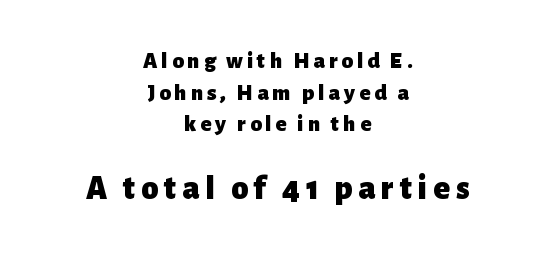
The image shows 34 px heavy sans-serif type, upright; set centered, normal line spacing (1.38x), not underlined; the second (bottom) block is 1.48x larger; low stroke contrast and a medium x-height.
